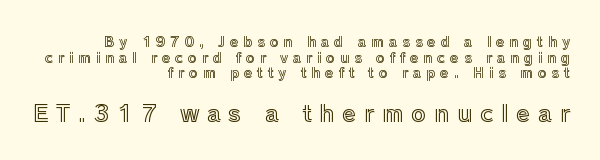
Q: Is the text italic (slanted)? A: No, it is upright.
Q: Is the text underlined? A: No.
Q: How is the paragraph aligned? A: Right-aligned.
Q: Is the spacing between letters normal or unusually wide? A: Unusually wide.
Q: Is the spacing between lines tight, normal or loose? A: Tight.
Q: Which block of text is set in a larger size, the first (top) or the second (bottom)? A: The second (bottom) one.
